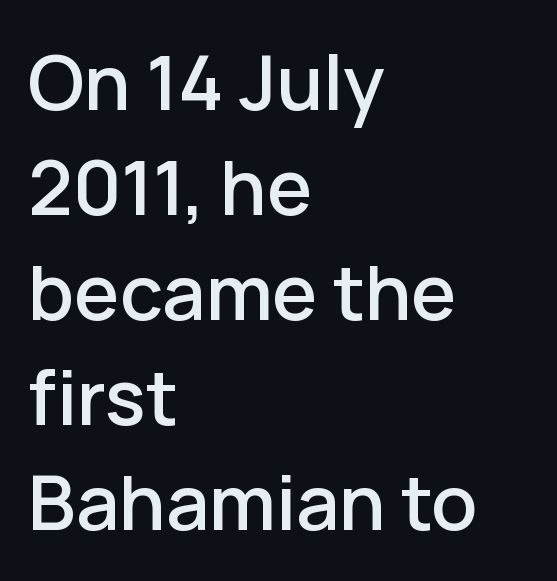
The image shows 76 px sans-serif type, upright; set left-aligned, normal line spacing (1.38x), normal letter spacing, not underlined; low stroke contrast and a medium x-height.
